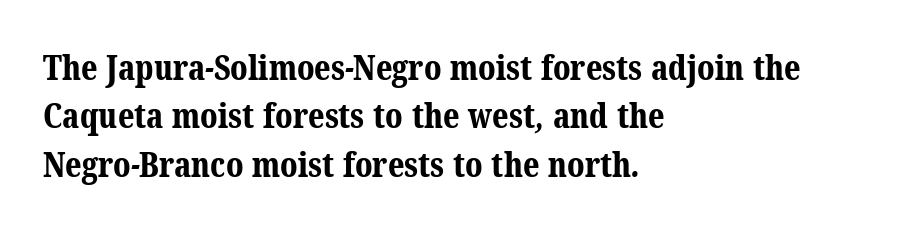
Q: Is the text bold? A: Yes.
Q: Is the typeface a serif or a sans-serif typeface? A: Serif.
Q: Is the text underlined? A: No.
Q: How is the paragraph aligned? A: Left-aligned.
Q: Is the spacing between letters normal or unusually wide? A: Normal.
Q: Is the spacing between lines tight, normal or loose? A: Normal.
Q: Width (condensed, normal, or wide)? A: Normal.
Q: Stroke contrast? A: Medium.
Q: x-height? A: Medium.
Q: Monospaced? A: No.
